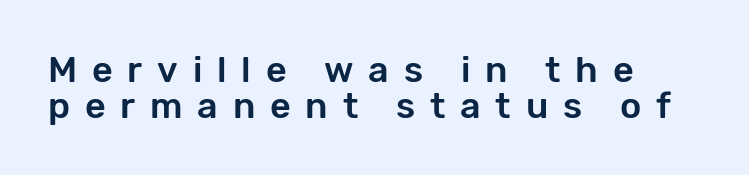
Q: Is the text italic (slanted)? A: No, it is upright.
Q: Is the typeface a serif or a sans-serif typeface? A: Sans-serif.
Q: Is the text underlined? A: No.
Q: How is the paragraph aligned? A: Left-aligned.
Q: Is the spacing between letters normal or unusually wide? A: Unusually wide.
Q: Is the spacing between lines tight, normal or loose? A: Tight.
Q: Width (condensed, normal, or wide)? A: Normal.
Q: Stroke contrast? A: Low.
Q: x-height? A: Medium.
Q: Monospaced? A: No.
